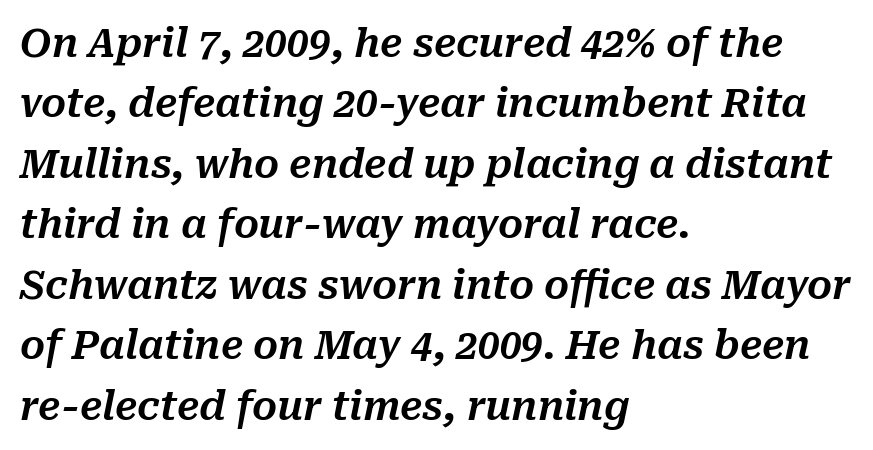
Every character sits at an angle, as italics do. Spacing between characters is what you'd get straight out of the box. The paragraph has a hard left edge and a soft right edge. Anything drawn beneath the words? Only blank space. The face used here is proportionally spaced, like ordinary book or web type.
